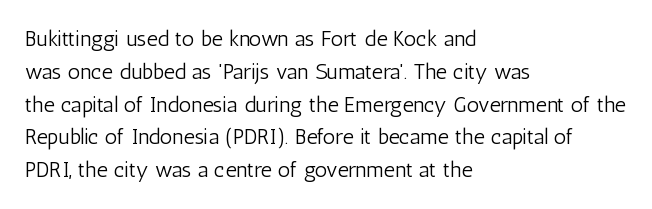
The image shows 22 px text type, upright; set left-aligned, normal line spacing (1.49x), normal letter spacing, not underlined.
